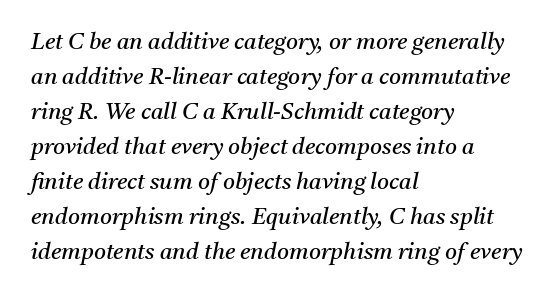
{"italic": "yes", "lean": "right", "slant_degrees": 11, "bold": "no", "underline": "no", "align": "left", "line_spacing": "normal", "line_spacing_ratio": 1.52, "letter_spacing": "normal", "letter_spacing_em": 0.0, "glyph_px": 23}
